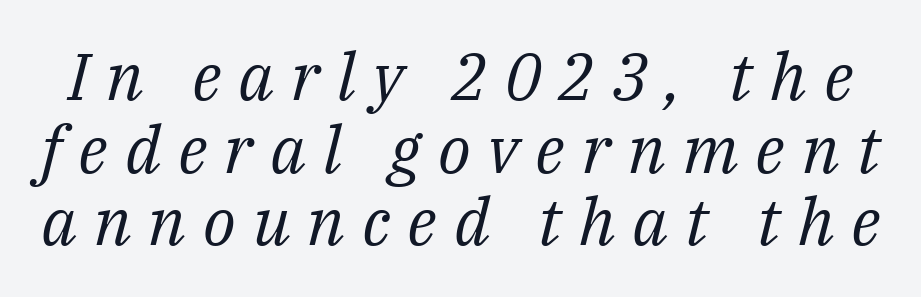
The image shows 66 px regular-weight serif type, italic (leaning right); set tight line spacing (1.1x), unusually wide letter spacing (+0.26 em), not underlined; medium stroke contrast and a medium x-height.
